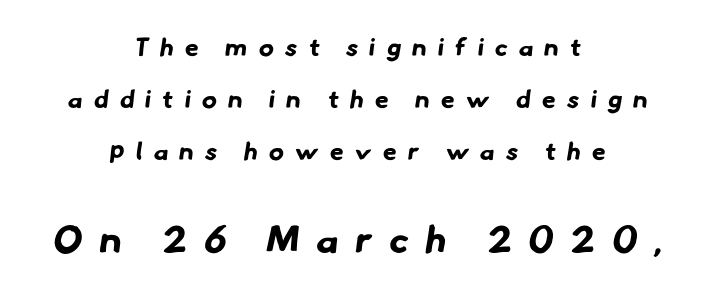
Spacing between characters has been opened up far beyond the box default. As a designer I'd log this as weight 700, bold. Widely set lines give the paragraph a tall, airy silhouette. Bare-footed words on every line. Visually the block forms a symmetrical silhouette, jagged on both flanks. Proportional: the letters do not fall into vertical columns.
